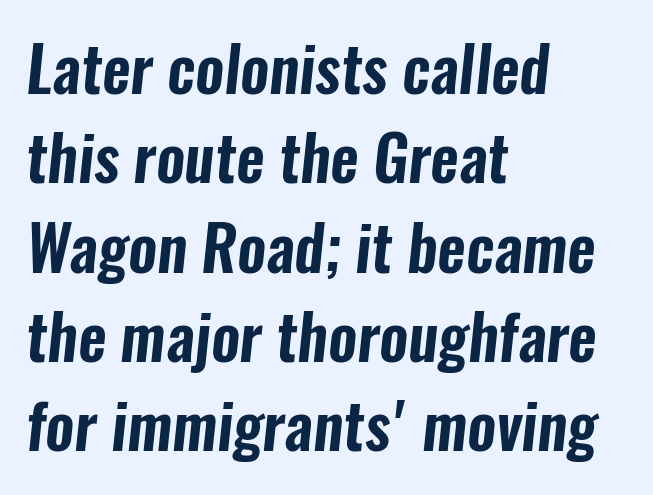
Q: Is the typeface a serif or a sans-serif typeface? A: Sans-serif.
Q: Is the text underlined? A: No.
Q: How is the paragraph aligned? A: Left-aligned.
Q: Is the spacing between letters normal or unusually wide? A: Normal.
Q: Is the spacing between lines tight, normal or loose? A: Normal.
Q: Width (condensed, normal, or wide)? A: Condensed.
Q: Stroke contrast? A: Low.
Q: x-height? A: Medium.
Q: Monospaced? A: No.
